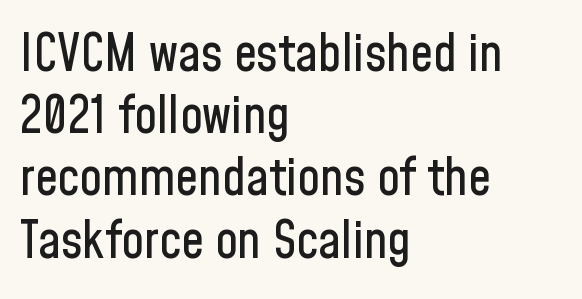
Bare-footed words on every line. In terms of letterform style, serifs are entirely absent. The tracking reads as untouched default to a designer's eye. The letters advance in unequal steps, a hallmark of proportional type. Reading down the block, your eye returns to a fixed left position each line.
